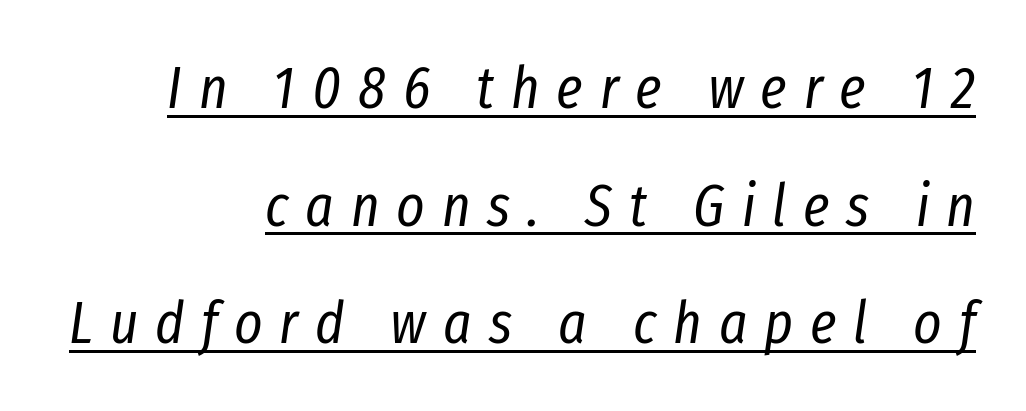
Q: Is the text bold? A: No.
Q: Is the text italic (slanted)? A: Yes, it leans right by about 8 degrees.
Q: Is the text underlined? A: Yes.
Q: How is the paragraph aligned? A: Right-aligned.
Q: Is the spacing between letters normal or unusually wide? A: Unusually wide.
Q: Is the spacing between lines tight, normal or loose? A: Loose.
Q: Width (condensed, normal, or wide)? A: Condensed.
Q: Stroke contrast? A: Low.
Q: x-height? A: Medium.
Q: Monospaced? A: No.
